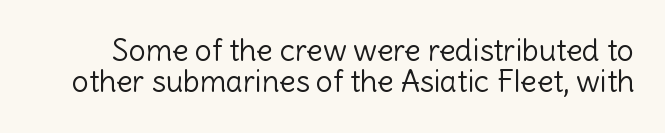
Ink coverage per letter is moderate at most. The font's upright variant was chosen for this text. Compared with typical body copy, the letter spacing here is the same. Unlike a traditional serif, this face leaves its strokes unadorned. This sample has the flowing, uneven cadence of proportional lettering.
